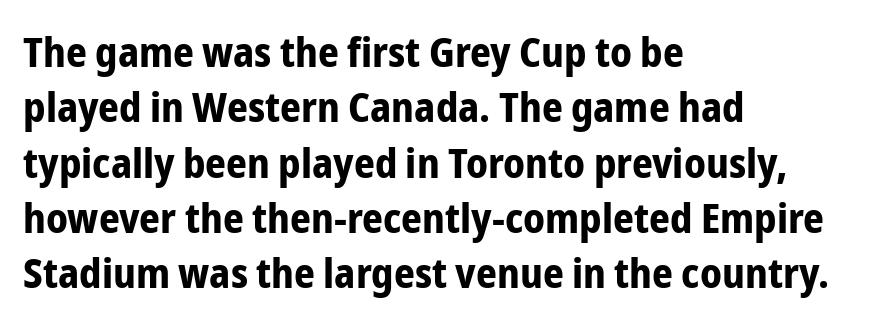
The image shows 41 px bold, condensed sans-serif type, upright; set left-aligned, normal line spacing (1.35x), normal letter spacing, not underlined; low stroke contrast and a medium x-height.
